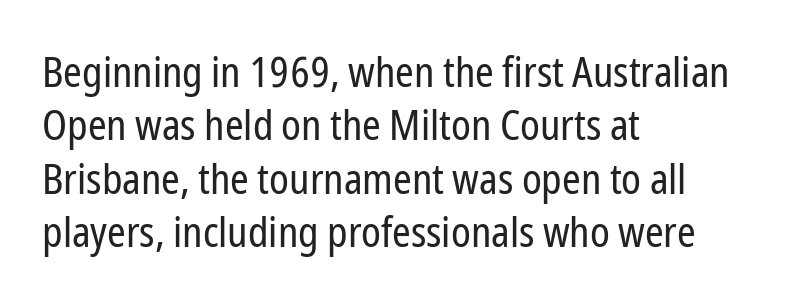
{"serif": "no", "italic": "no", "bold": "no", "weight": "regular", "width": "condensed", "stroke_contrast": "low", "x_height": "medium", "monospaced": "no", "underline": "no", "align": "left", "line_spacing": "normal", "line_spacing_ratio": 1.27, "letter_spacing": "normal", "letter_spacing_em": 0.0, "glyph_px": 42}
